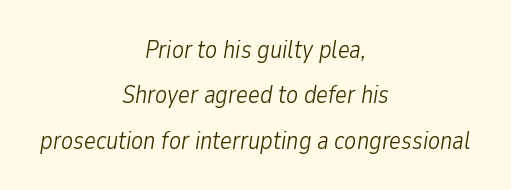
Look at the tracking — it's just the regular setting, nothing added. There's an unmistakable incline to the writing here. Neither beginnings nor endings align; midpoints do. Beneath every word, the page is bare. This reads as an unemphasized weight, regular at the heaviest.
